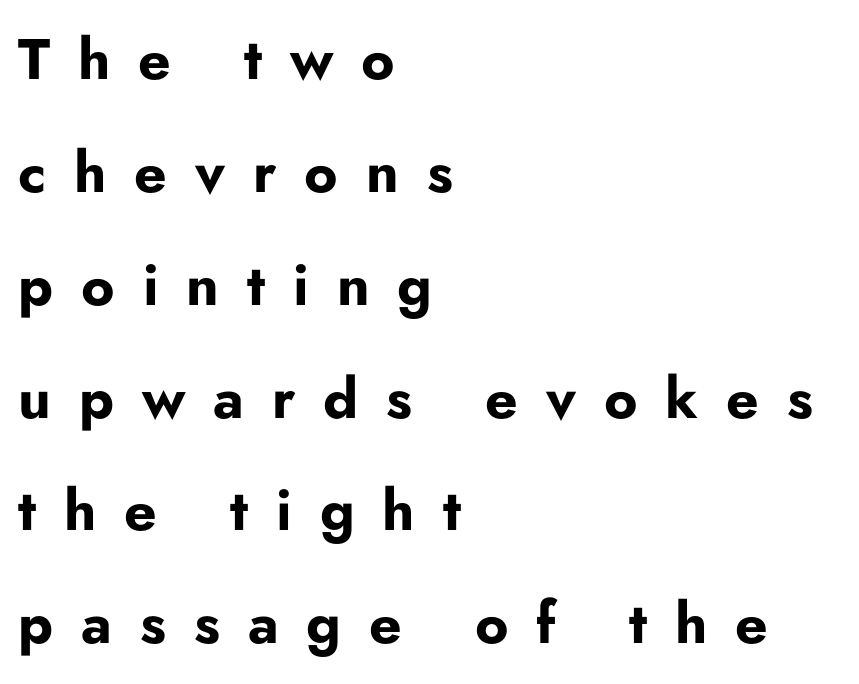
{"serif": "no", "italic": "no", "bold": "yes", "weight": "bold", "width": "normal", "stroke_contrast": "low", "x_height": "small", "monospaced": "no", "underline": "no", "align": "left", "line_spacing": "loose", "line_spacing_ratio": 1.98, "letter_spacing": "wide", "letter_spacing_em": 0.49, "glyph_px": 57}
